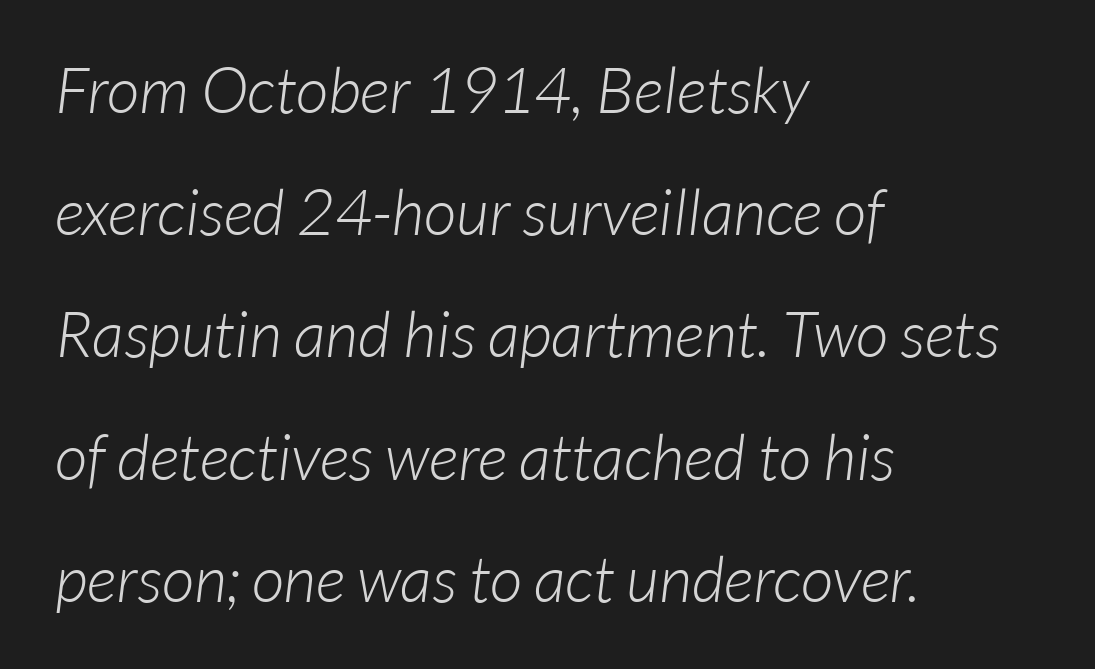
Q: Is the text bold? A: No.
Q: Is the typeface a serif or a sans-serif typeface? A: Sans-serif.
Q: Is the text underlined? A: No.
Q: How is the paragraph aligned? A: Left-aligned.
Q: Is the spacing between letters normal or unusually wide? A: Normal.
Q: Is the spacing between lines tight, normal or loose? A: Loose.
Q: Width (condensed, normal, or wide)? A: Normal.
Q: Stroke contrast? A: Low.
Q: x-height? A: Medium.
Q: Monospaced? A: No.
